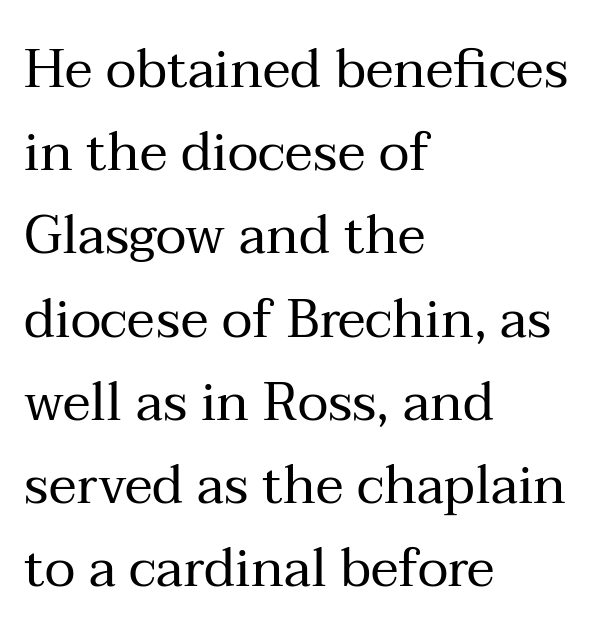
Bare-footed words on every line. The face used here is proportionally spaced, like ordinary book or web type. You could call the tracking neutral — neither tight nor loose. Stroke thickness stays within the range of a standard reading face or lighter. Reading down the column, the eye jumps a familiar distance to each next line. Does the copy run flush right? No — it runs flush left.
